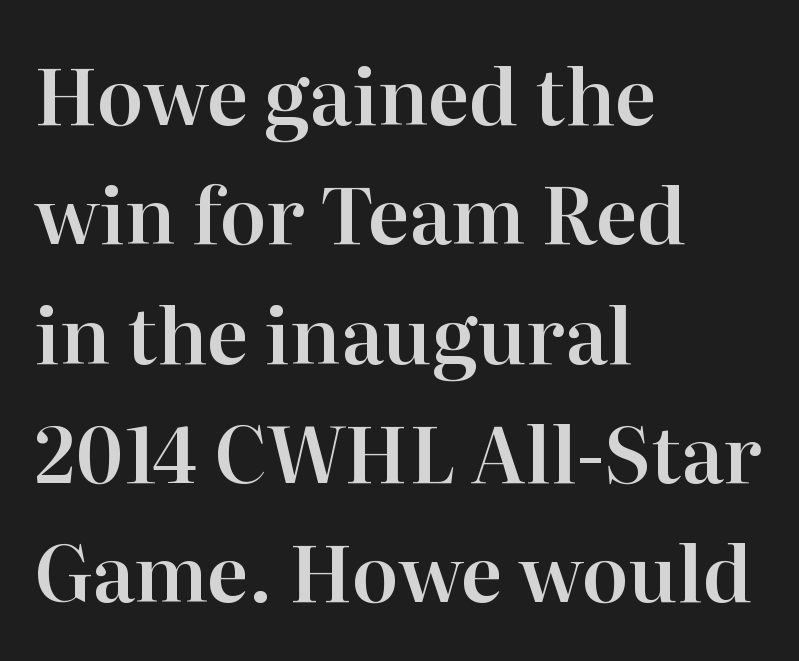
The image shows 77 px serif type, upright; set left-aligned, normal line spacing (1.55x), normal letter spacing, not underlined; high stroke contrast and a medium x-height.
